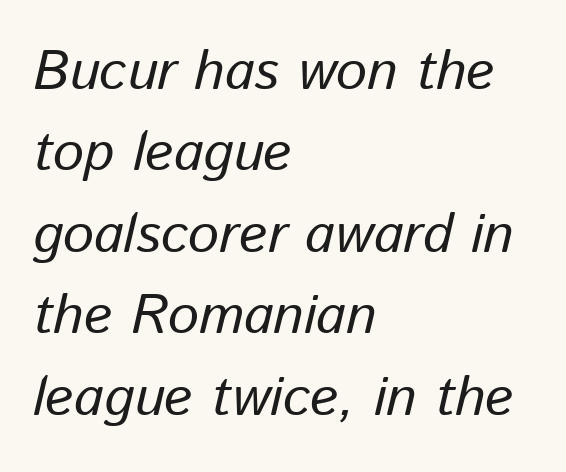
A classic flush-left, rag-right setting is used for this passage. Tracking value appears to be zero — textbook default spacing. The typography opts for an oblique posture over an upright one. Weight: regular or lighter. Proportional: the letters do not fall into vertical columns.
